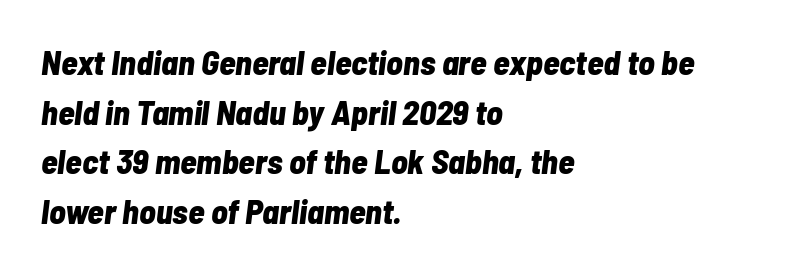
{"italic": "yes", "lean": "right", "slant_degrees": 7, "bold": "yes", "weight": "bold", "width": "condensed", "stroke_contrast": "low", "x_height": "medium", "monospaced": "no", "underline": "no", "align": "left", "line_spacing": "normal", "line_spacing_ratio": 1.46, "letter_spacing": "normal", "letter_spacing_em": 0.0, "glyph_px": 34}
